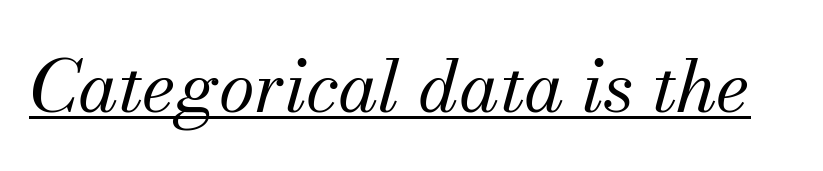
Q: Is the text bold? A: No.
Q: Is the text italic (slanted)? A: Yes, it leans right by about 13 degrees.
Q: Is the typeface a serif or a sans-serif typeface? A: Serif.
Q: Is the text underlined? A: Yes.
Q: Is the spacing between letters normal or unusually wide? A: Normal.
Q: Width (condensed, normal, or wide)? A: Normal.
Q: Stroke contrast? A: Medium.
Q: x-height? A: Small.
Q: Monospaced? A: No.
